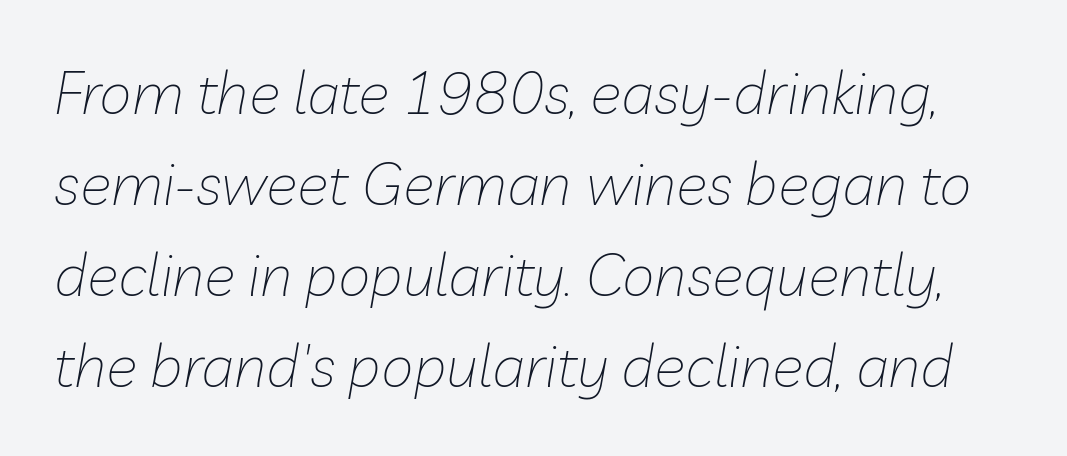
The image shows 59 px thin type, italic (leaning right); set normal line spacing (1.54x), normal letter spacing, not underlined; low stroke contrast and a medium x-height.
